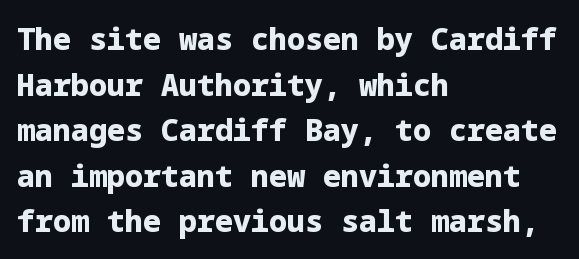
{"serif": "no", "italic": "no", "bold": "yes", "weight": "heavy", "width": "normal", "stroke_contrast": "low", "x_height": "medium", "underline": "no", "align": "left", "line_spacing": "normal", "line_spacing_ratio": 1.52, "letter_spacing": "normal", "letter_spacing_em": 0.0, "glyph_px": 30}
